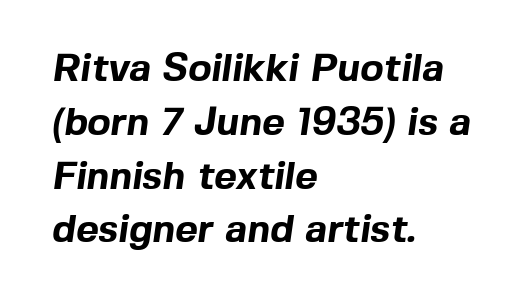
Q: Is the text bold? A: Yes.
Q: Is the typeface a serif or a sans-serif typeface? A: Sans-serif.
Q: Is the text underlined? A: No.
Q: How is the paragraph aligned? A: Left-aligned.
Q: Is the spacing between letters normal or unusually wide? A: Normal.
Q: Is the spacing between lines tight, normal or loose? A: Normal.
Q: Width (condensed, normal, or wide)? A: Normal.
Q: x-height? A: Medium.
Q: Monospaced? A: No.
